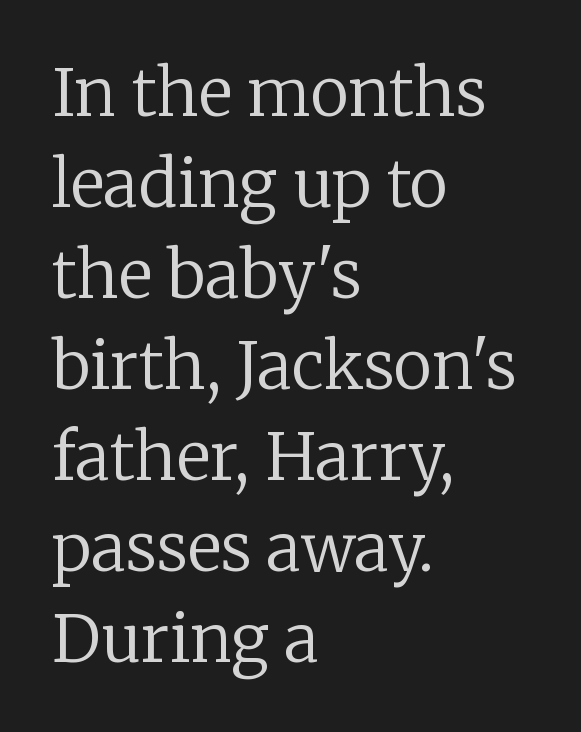
Q: Is the text bold? A: No.
Q: Is the text italic (slanted)? A: No, it is upright.
Q: Is the typeface a serif or a sans-serif typeface? A: Serif.
Q: Is the text underlined? A: No.
Q: How is the paragraph aligned? A: Left-aligned.
Q: Is the spacing between letters normal or unusually wide? A: Normal.
Q: Is the spacing between lines tight, normal or loose? A: Normal.
Q: Width (condensed, normal, or wide)? A: Normal.
Q: Stroke contrast? A: Low.
Q: x-height? A: Medium.
Q: Monospaced? A: No.
